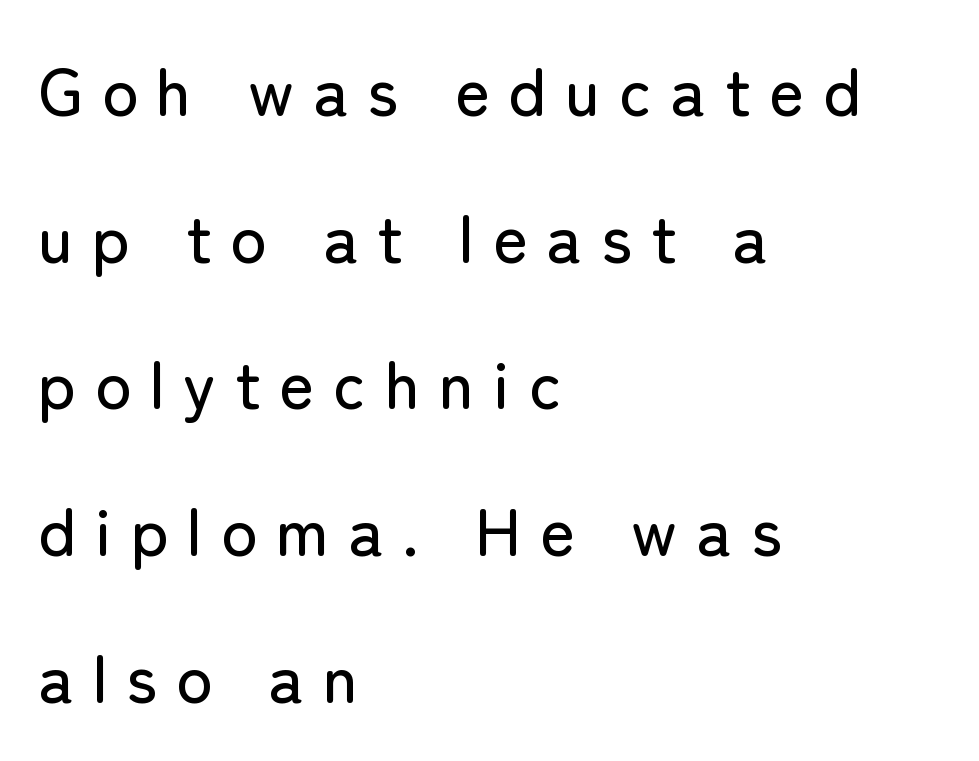
The paragraph shown leans on its left margin. Is the letter spacing exaggerated? Yes — the characters are pushed far apart. Words float on clear page, feet unadorned. The letters stand upright; this is a roman face. You could not count columns in this text — the font is proportionally spaced. Line spacing here is loose.
